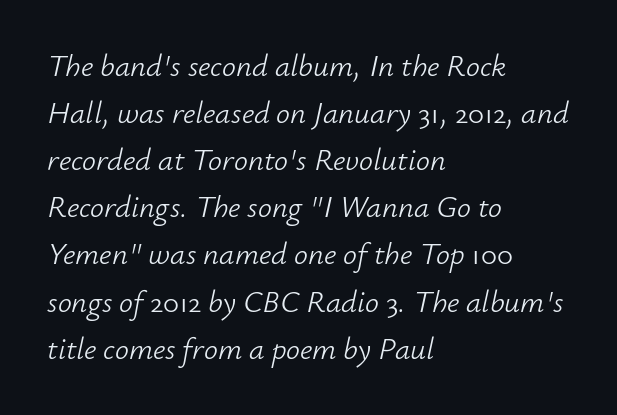
Q: Is the text bold? A: No.
Q: Is the text italic (slanted)? A: Yes, it leans right by about 12 degrees.
Q: Is the text underlined? A: No.
Q: How is the paragraph aligned? A: Left-aligned.
Q: Is the spacing between letters normal or unusually wide? A: Normal.
Q: Is the spacing between lines tight, normal or loose? A: Normal.
Q: Width (condensed, normal, or wide)? A: Normal.
Q: Stroke contrast? A: Low.
Q: x-height? A: Small.
Q: Monospaced? A: No.
